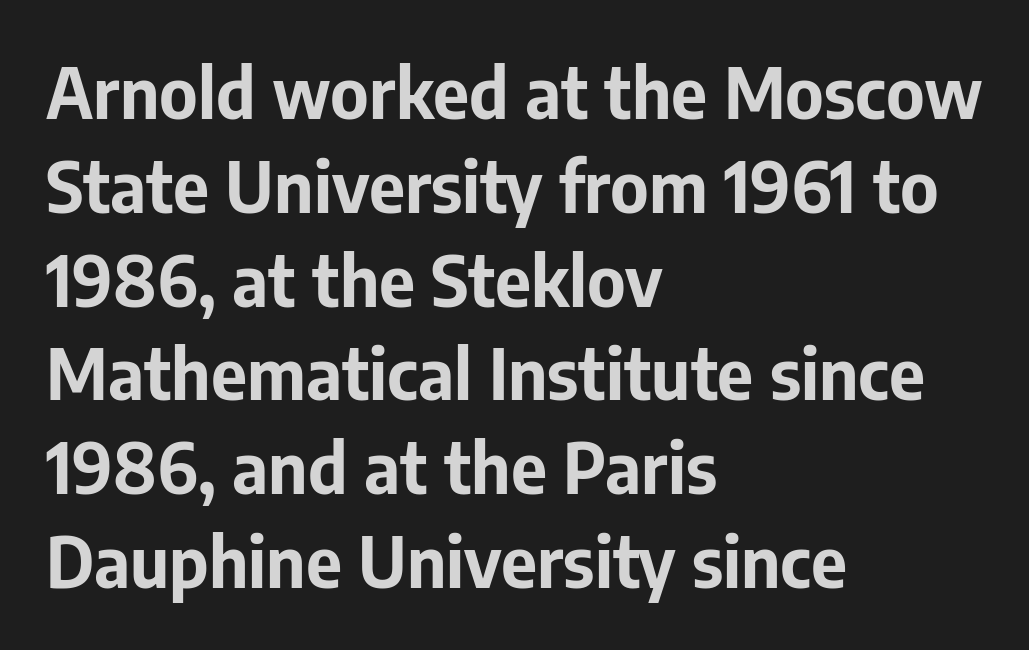
{"serif": "no", "italic": "no", "bold": "yes", "weight": "bold", "width": "normal", "stroke_contrast": "low", "x_height": "medium", "monospaced": "no", "underline": "no", "align": "left", "line_spacing": "normal", "line_spacing_ratio": 1.34, "letter_spacing": "normal", "letter_spacing_em": 0.0, "glyph_px": 70}
